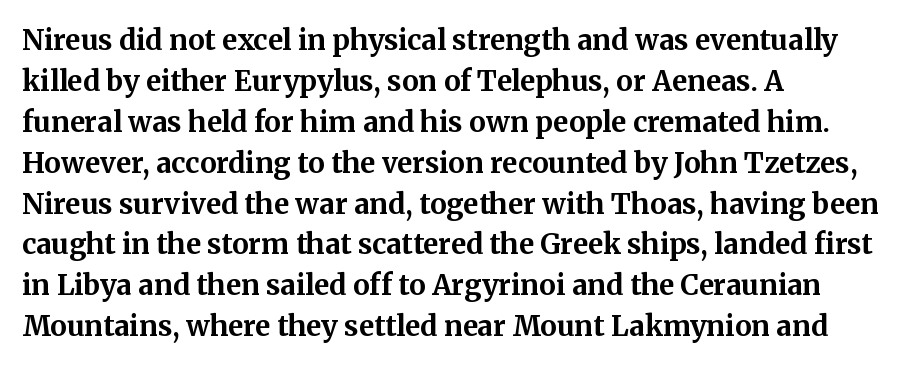
{"serif": "yes", "italic": "no", "bold": "yes", "weight": "bold", "width": "normal", "stroke_contrast": "medium", "x_height": "medium", "monospaced": "no", "underline": "no", "align": "left", "line_spacing": "normal", "line_spacing_ratio": 1.46, "letter_spacing": "normal", "letter_spacing_em": 0.0, "glyph_px": 28}
